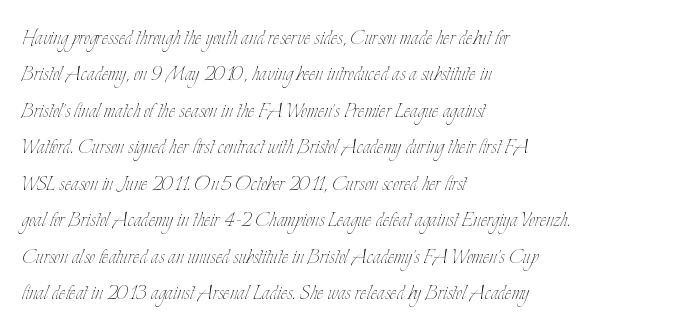
The image shows 25 px text type; set left-aligned, normal line spacing (1.46x), normal letter spacing, not underlined.
